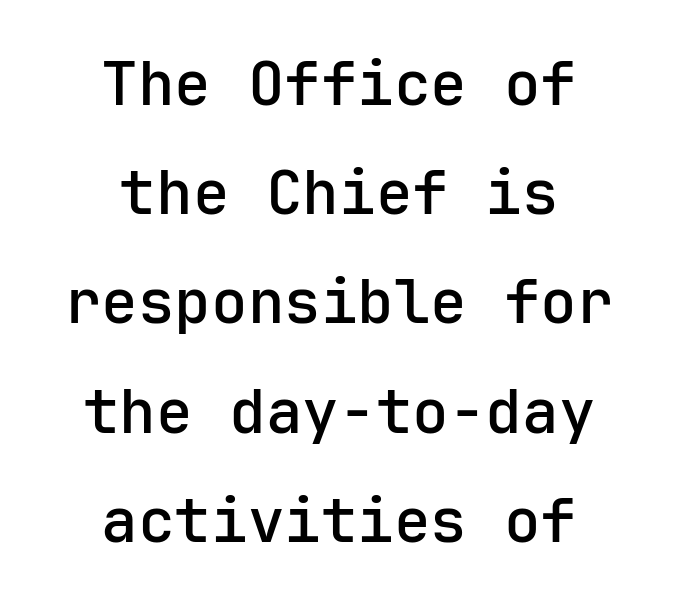
Glance below the letters and you will spot only blank space. Nothing sits at the stroke ends, so this counts as sans-serif. Caption: standard tracking, unaltered. Italic? Not at all — the glyphs are vertical. Spacing verdict: monospaced, one width for all characters. The lines in this sample share a center point and differ in where they start and stop.
